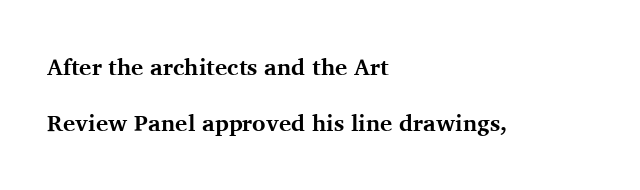
The image shows 23 px bold type, upright; set left-aligned, loose line spacing (2.45x), normal letter spacing, not underlined.
